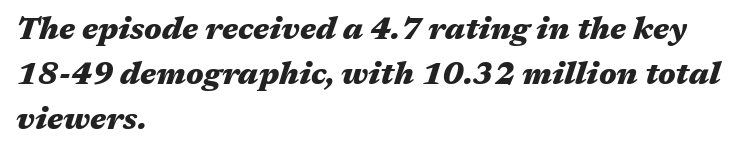
The image shows 31 px heavy, wide type, italic (leaning right); set left-aligned, normal line spacing (1.45x), normal letter spacing, not underlined; medium stroke contrast and a medium x-height.
